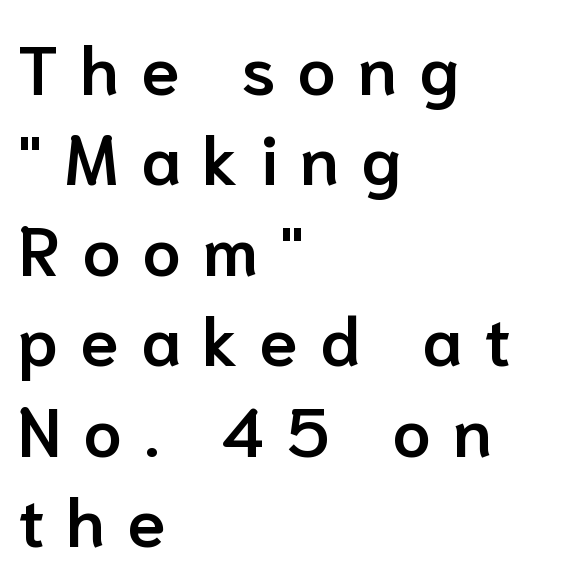
Leading: standard. The face used here is proportionally spaced, like ordinary book or web type. This is moderately heavy type, rendered in semibold. The paragraph shown leans on its left margin. When letters stand straight like this, we call the style roman or upright. Honestly, the letter spacing is so wide it's the main thing you notice.
